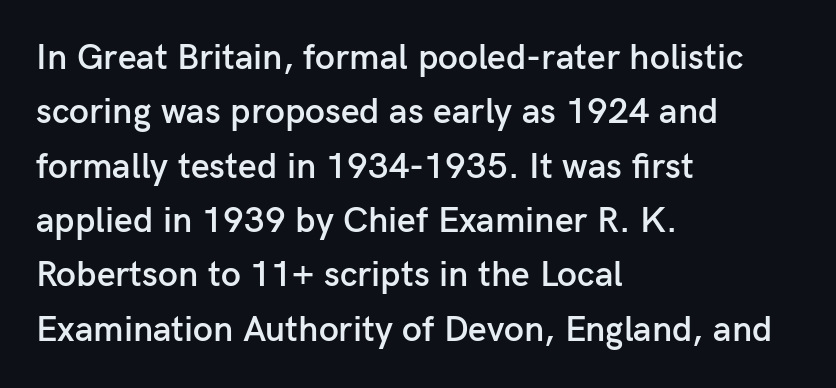
A bare baseline throughout the passage. These words are printed semibold, heavier than regular yet not bold. Is the block centered? No — it sits flush against the left margin. Leading matches the norm, producing a regular column. The tracking reads as untouched default to a designer's eye.
